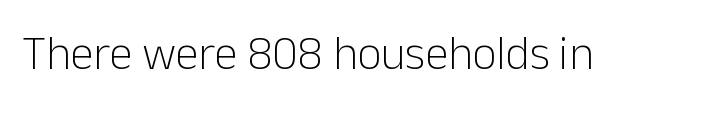
Classification — sans serif. These lines keep a tight, regular rhythm from letter to letter. Note the varied advance widths — an 'i' is clearly narrower than an 'm'. Nope, not italic — everything's standing straight.
